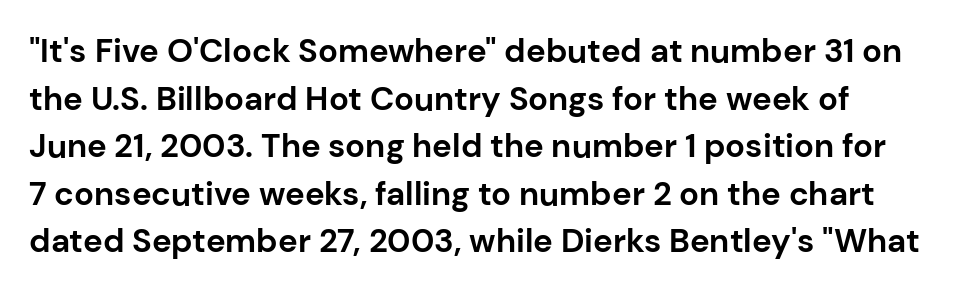
This sample has the flowing, uneven cadence of proportional lettering. The type is set solid horizontally, with unmodified tracking. Posture: straight, roman, zero tilt. Just letters on the line, the space beneath them empty.
